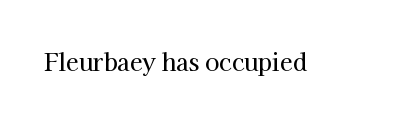
Each word holds together tightly as a unit, with standard inter-letter gaps. Posture: upright roman. The specimen omits any rule beneath the text block's lines.
